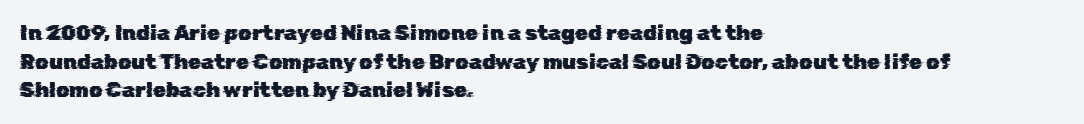
{"underline": "no", "align": "left", "line_spacing": "normal", "line_spacing_ratio": 1.36, "letter_spacing": "normal", "letter_spacing_em": 0.0, "glyph_px": 21}
